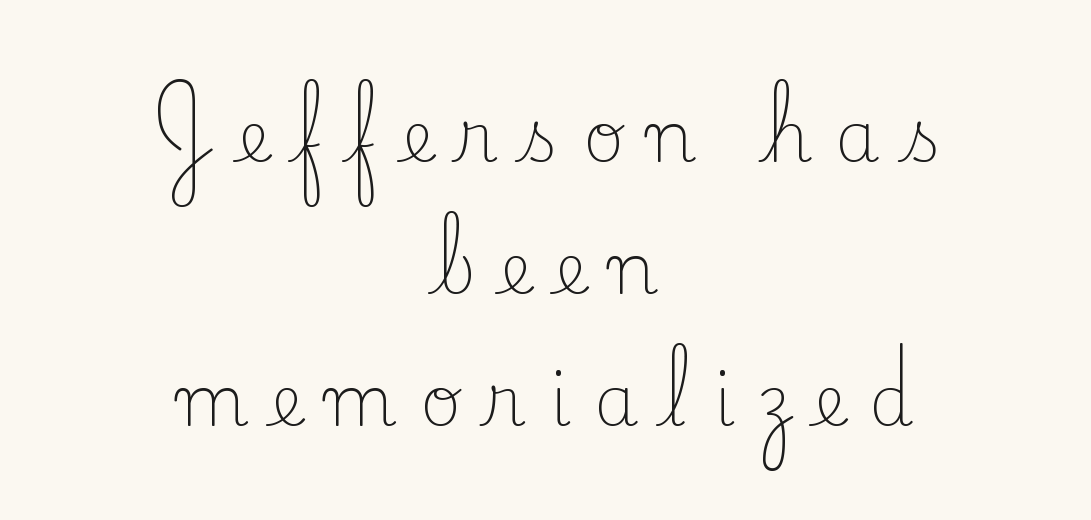
Looks like regular typesetting: each glyph gets only the width it needs. Descender tails drop into unmarked territory. Observe the wide spacing: letters keep a clear distance from each other. Neither beginnings nor endings align; midpoints do. The lettering holds an erect, upright posture throughout.
